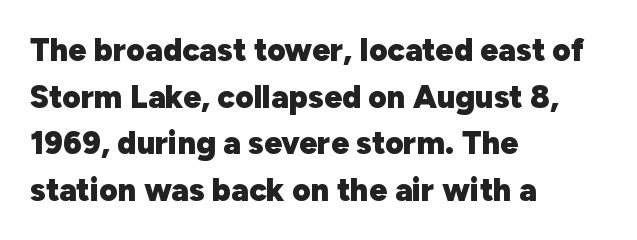
{"serif": "no", "italic": "no", "bold": "yes", "weight": "heavy", "width": "normal", "stroke_contrast": "low", "x_height": "medium", "monospaced": "no", "underline": "no", "align": "left", "line_spacing": "normal", "line_spacing_ratio": 1.46, "letter_spacing": "normal", "letter_spacing_em": 0.0, "glyph_px": 32}
